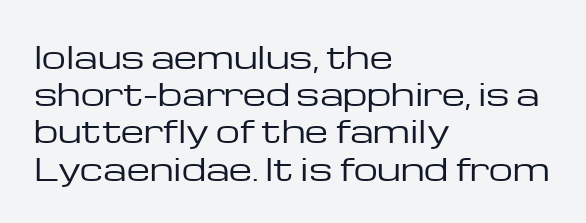
The image shows 30 px regular-weight, wide sans-serif type, upright; set left-aligned, line spacing 1.24x, normal letter spacing, not underlined; low stroke contrast and a medium x-height.
